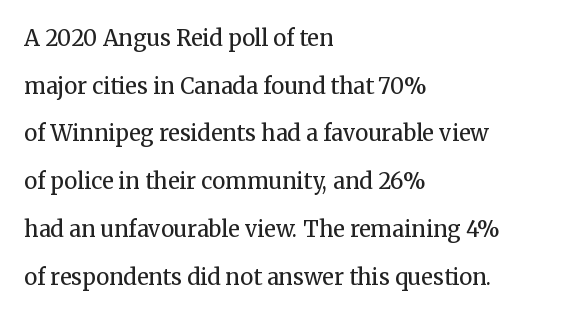
Q: Is the text bold? A: No.
Q: Is the text italic (slanted)? A: No, it is upright.
Q: Is the text underlined? A: No.
Q: How is the paragraph aligned? A: Left-aligned.
Q: Is the spacing between letters normal or unusually wide? A: Normal.
Q: Is the spacing between lines tight, normal or loose? A: Loose.
